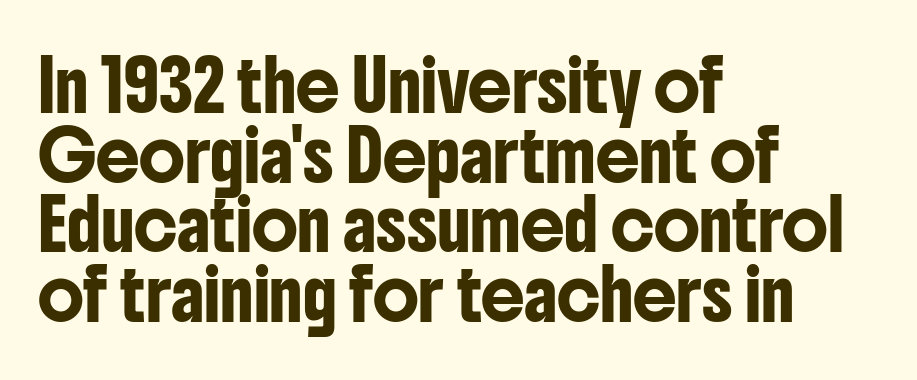
Q: Is the text italic (slanted)? A: No, it is upright.
Q: Is the typeface a serif or a sans-serif typeface? A: Sans-serif.
Q: Is the text underlined? A: No.
Q: How is the paragraph aligned? A: Left-aligned.
Q: Is the spacing between letters normal or unusually wide? A: Normal.
Q: Is the spacing between lines tight, normal or loose? A: Normal.
Q: Width (condensed, normal, or wide)? A: Condensed.
Q: Stroke contrast? A: Low.
Q: x-height? A: Medium.
Q: Monospaced? A: No.
